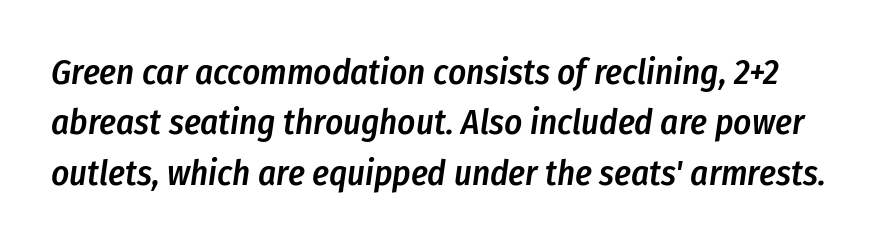
Q: Is the text bold? A: Semi-bold.
Q: Is the text italic (slanted)? A: Yes, it leans right by about 8 degrees.
Q: Is the text underlined? A: No.
Q: Is the spacing between letters normal or unusually wide? A: Normal.
Q: Is the spacing between lines tight, normal or loose? A: Normal.
Q: Width (condensed, normal, or wide)? A: Condensed.
Q: Stroke contrast? A: Low.
Q: x-height? A: Medium.
Q: Monospaced? A: No.
